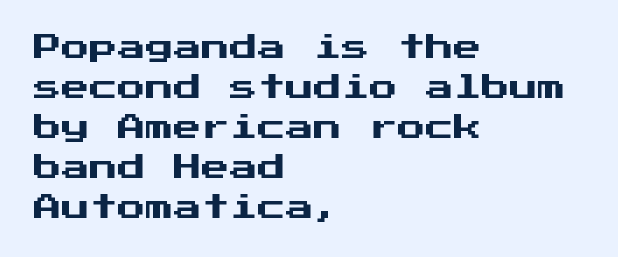
{"serif": "no", "italic": "no", "width": "normal", "stroke_contrast": "medium", "x_height": "medium", "underline": "no", "align": "left", "line_spacing": "normal", "line_spacing_ratio": 1.43, "letter_spacing": "normal", "letter_spacing_em": 0.0, "glyph_px": 28}
